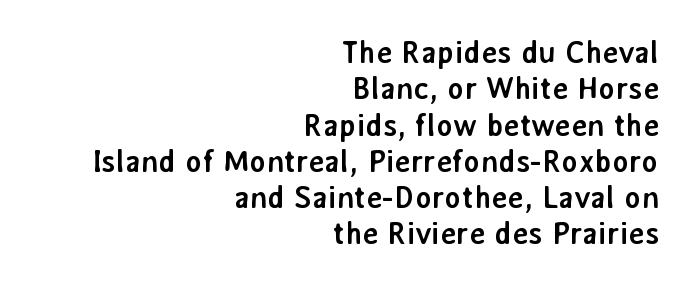
The face used here is a sans, in the tradition of grotesques and geometrics. Compared with an ordinary text face, these strokes are far heavier — a full bold. The space beneath each line is pristine and unruled. Typeset ragged left — the right edge is the straight one. The passage shown is typed in a proportional face where columns would drift.
